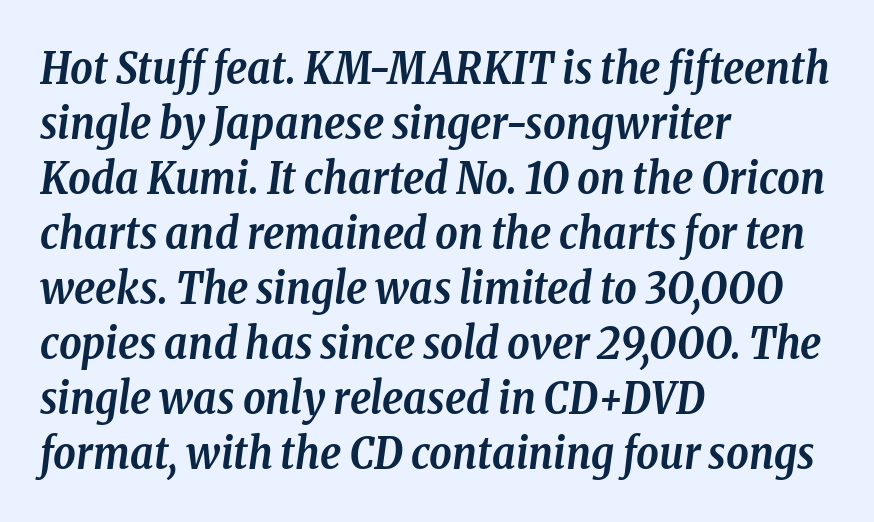
The image shows 44 px semibold, condensed serif type, italic (leaning right); set left-aligned, normal line spacing (1.25x), normal letter spacing, not underlined; low stroke contrast and a medium x-height.
